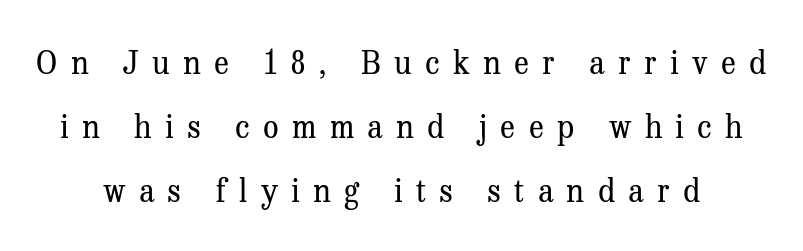
{"serif": "yes", "italic": "no", "bold": "no", "weight": "regular", "width": "normal", "stroke_contrast": "medium", "x_height": "medium", "monospaced": "no", "underline": "no", "line_spacing": "loose", "line_spacing_ratio": 2.06, "letter_spacing": "wide", "letter_spacing_em": 0.43, "glyph_px": 31}
